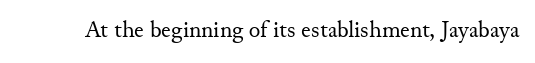
Q: Is the text bold? A: No.
Q: Is the text italic (slanted)? A: No, it is upright.
Q: Is the text underlined? A: No.
Q: Is the spacing between letters normal or unusually wide? A: Normal.
